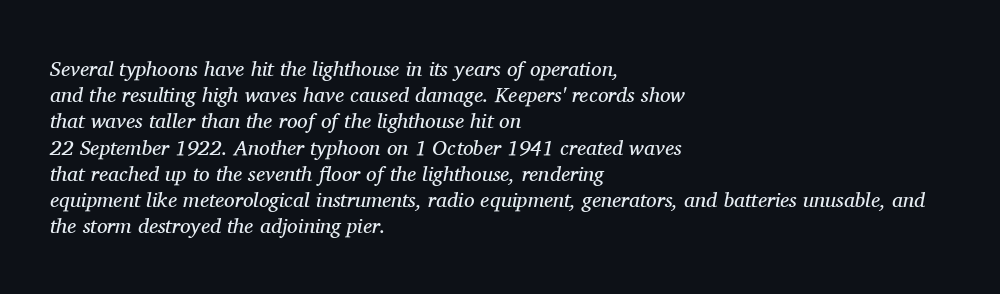
Q: Is the text bold? A: No.
Q: Is the text italic (slanted)? A: Yes, it leans right by about 11 degrees.
Q: Is the text underlined? A: No.
Q: How is the paragraph aligned? A: Left-aligned.
Q: Is the spacing between letters normal or unusually wide? A: Normal.
Q: Is the spacing between lines tight, normal or loose? A: Normal.
